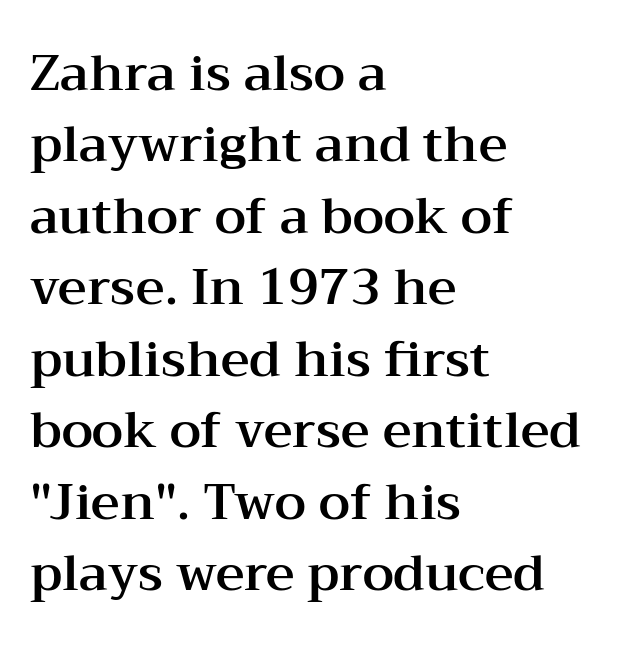
Q: Is the text italic (slanted)? A: No, it is upright.
Q: Is the typeface a serif or a sans-serif typeface? A: Serif.
Q: Is the text underlined? A: No.
Q: How is the paragraph aligned? A: Left-aligned.
Q: Is the spacing between letters normal or unusually wide? A: Normal.
Q: Is the spacing between lines tight, normal or loose? A: Normal.
Q: Width (condensed, normal, or wide)? A: Wide.
Q: Stroke contrast? A: Medium.
Q: x-height? A: Medium.
Q: Monospaced? A: No.
